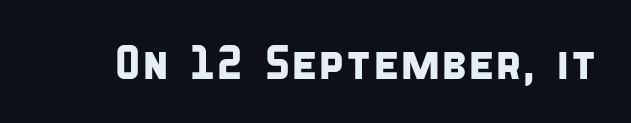
Q: Is the typeface a serif or a sans-serif typeface? A: Sans-serif.
Q: Is the text underlined? A: No.
Q: Is the spacing between letters normal or unusually wide? A: Normal.
Q: Width (condensed, normal, or wide)? A: Condensed.
Q: Stroke contrast? A: Low.
Q: x-height? A: Large.
Q: Monospaced? A: No.
